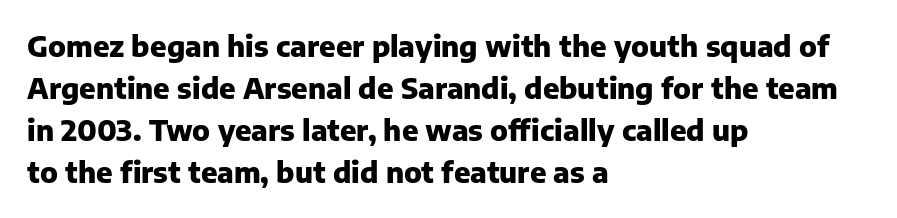
{"serif": "no", "italic": "no", "bold": "yes", "weight": "heavy", "width": "normal", "stroke_contrast": "low", "x_height": "medium", "monospaced": "no", "underline": "no", "align": "left", "line_spacing": "normal", "line_spacing_ratio": 1.45, "letter_spacing": "normal", "letter_spacing_em": 0.0, "glyph_px": 29}
